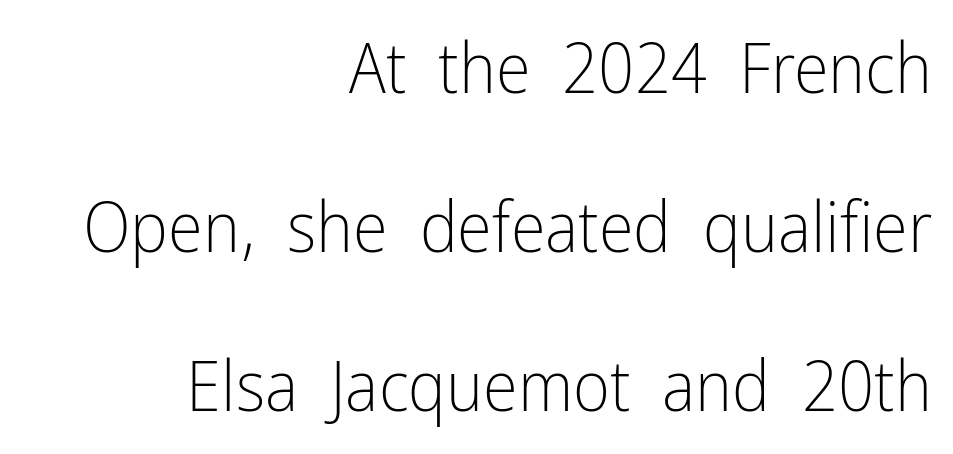
The image shows 71 px light, condensed sans-serif type, upright; set right-aligned, loose line spacing (2.24x), normal letter spacing, not underlined; low stroke contrast and a medium x-height.
